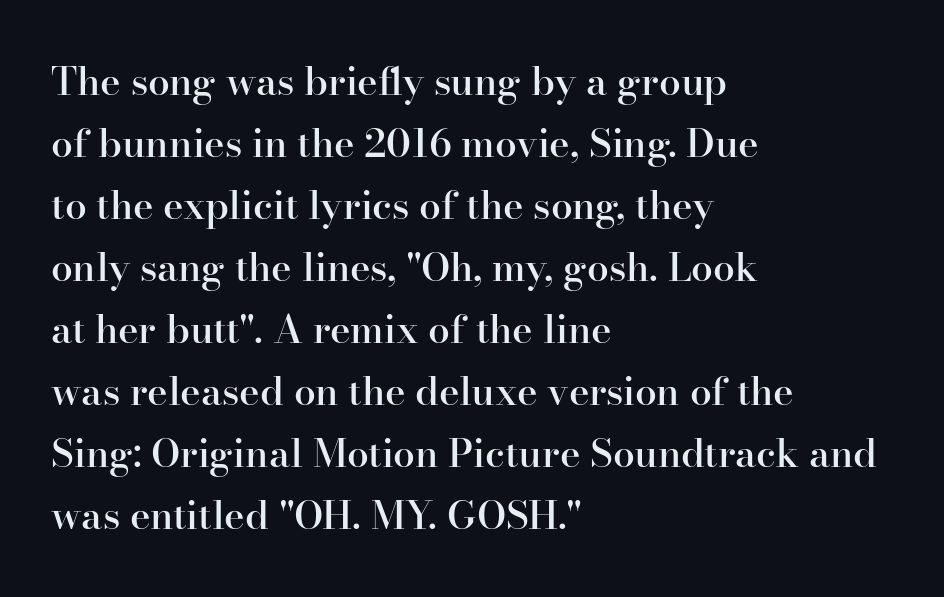
{"serif": "yes", "italic": "no", "bold": "semi", "weight": "semibold", "width": "normal", "stroke_contrast": "high", "x_height": "small", "monospaced": "no", "underline": "no", "align": "left", "line_spacing": "normal", "line_spacing_ratio": 1.59, "letter_spacing": "normal", "letter_spacing_em": 0.0, "glyph_px": 39}
